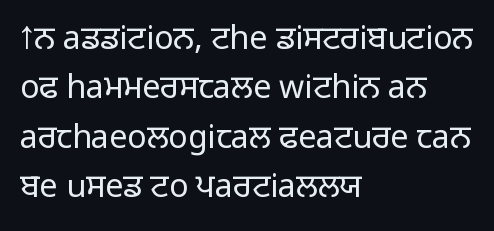
{"serif": "no", "italic": "no", "bold": "no", "weight": "light", "width": "normal", "stroke_contrast": "low", "x_height": "medium", "monospaced": "no", "underline": "no", "align": "left", "line_spacing": "normal", "line_spacing_ratio": 1.54, "letter_spacing": "normal", "letter_spacing_em": 0.0, "glyph_px": 32}
